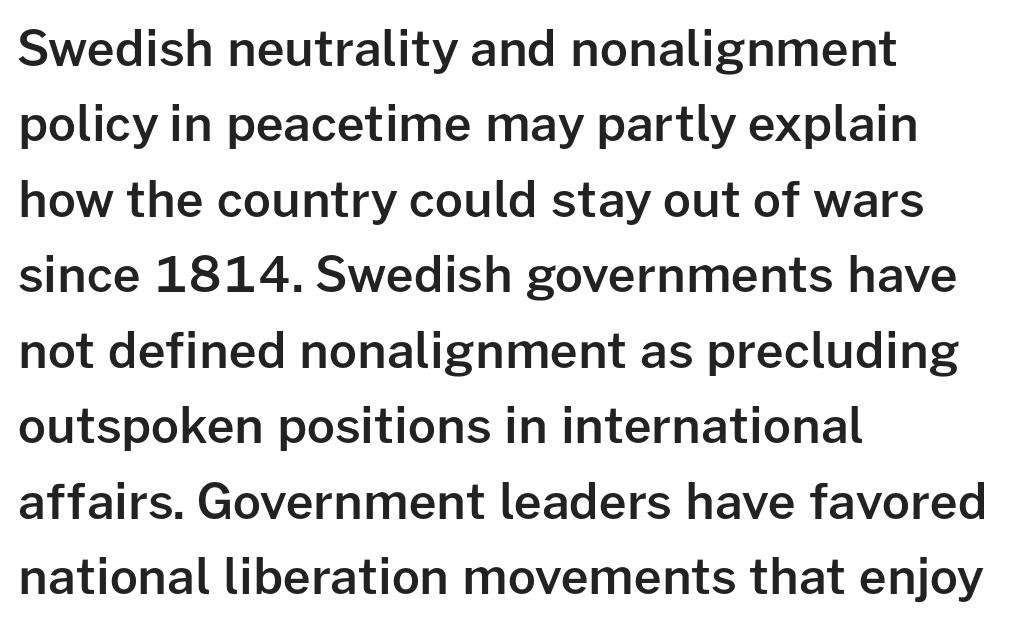
The image shows 49 px semibold sans-serif type, upright; set left-aligned, normal line spacing (1.54x), normal letter spacing, not underlined; low stroke contrast and a medium x-height.
